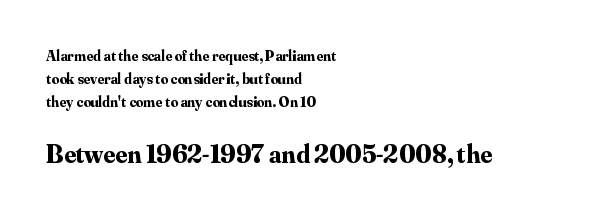
{"italic": "no", "bold": "yes", "underline": "no", "align": "left", "line_spacing": "normal", "line_spacing_ratio": 1.55, "letter_spacing": "normal", "letter_spacing_em": 0.0, "larger_block": "second", "size_ratio": 1.73, "glyph_px": 26}
